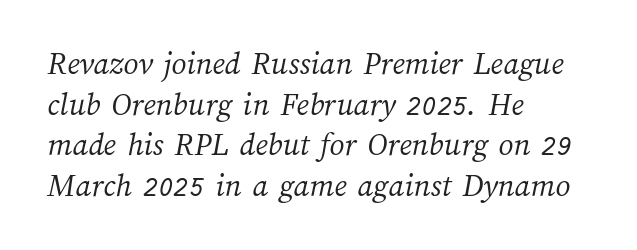
The image shows 33 px light type; set left-aligned, line spacing 1.23x, normal letter spacing, not underlined; medium stroke contrast and a medium x-height.
